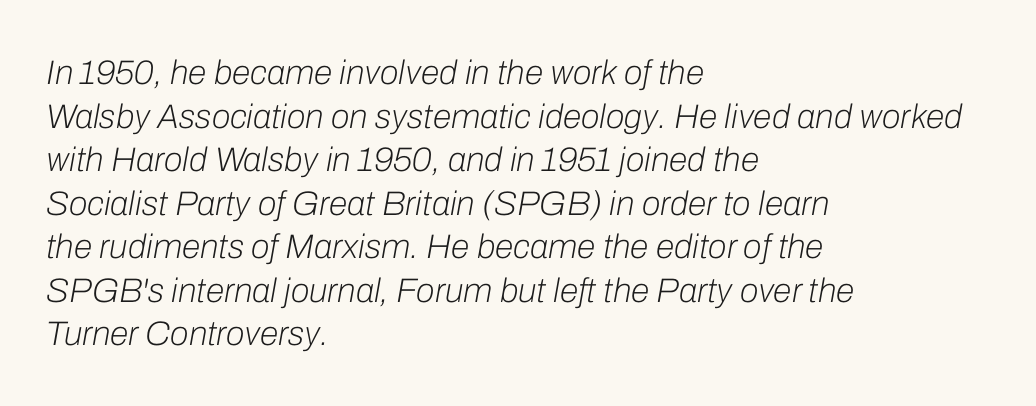
{"italic": "yes", "lean": "right", "slant_degrees": 10, "bold": "no", "weight": "light", "width": "normal", "stroke_contrast": "low", "x_height": "medium", "monospaced": "no", "underline": "no", "align": "left", "line_spacing": "normal", "line_spacing_ratio": 1.28, "letter_spacing": "normal", "letter_spacing_em": 0.0, "glyph_px": 34}
